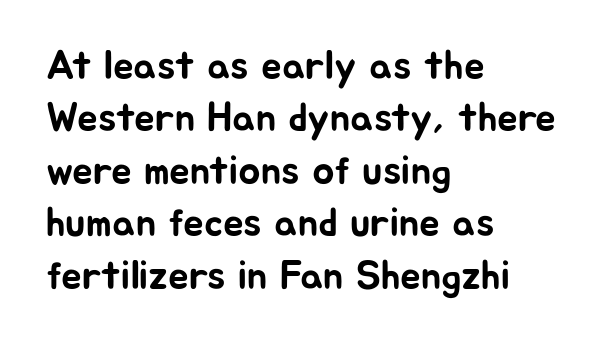
{"serif": "no", "italic": "no", "width": "normal", "stroke_contrast": "low", "x_height": "medium", "monospaced": "no", "underline": "no", "align": "left", "line_spacing": "normal", "line_spacing_ratio": 1.28, "letter_spacing": "normal", "letter_spacing_em": 0.0, "glyph_px": 41}
